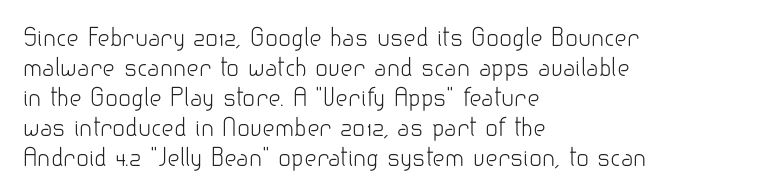
The image shows 24 px text type, upright; set left-aligned, normal line spacing (1.25x), normal letter spacing, not underlined.
